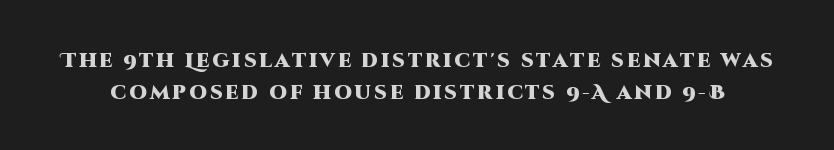
Bold? Absolutely — the strokes are thick and heavy. Leading: standard. The letters stand straight up with perfectly vertical stems. Decoration check: the copy has no underline.
